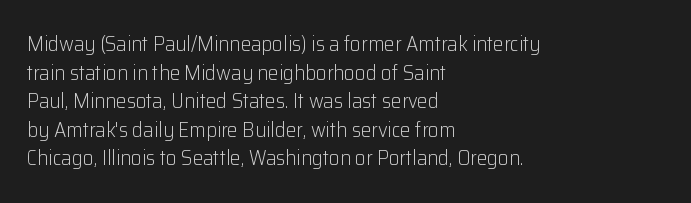
Q: Is the text bold? A: No.
Q: Is the text italic (slanted)? A: No, it is upright.
Q: Is the text underlined? A: No.
Q: How is the paragraph aligned? A: Left-aligned.
Q: Is the spacing between letters normal or unusually wide? A: Normal.
Q: Is the spacing between lines tight, normal or loose? A: Normal.
